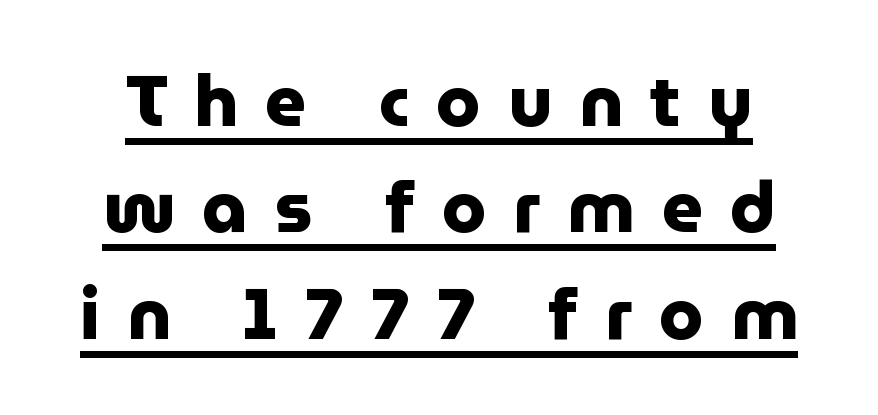
The image shows 71 px heavy sans-serif type, upright; set normal line spacing (1.5x), unusually wide letter spacing (+0.38 em), underlined; low stroke contrast and a medium x-height.
